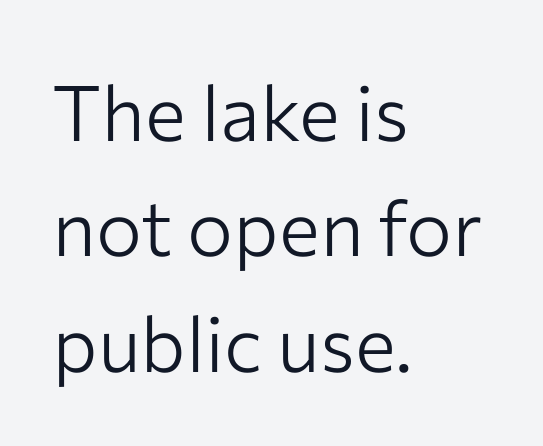
Q: Is the text bold? A: No.
Q: Is the text italic (slanted)? A: No, it is upright.
Q: Is the typeface a serif or a sans-serif typeface? A: Sans-serif.
Q: Is the text underlined? A: No.
Q: How is the paragraph aligned? A: Left-aligned.
Q: Is the spacing between letters normal or unusually wide? A: Normal.
Q: Is the spacing between lines tight, normal or loose? A: Normal.
Q: Width (condensed, normal, or wide)? A: Normal.
Q: Stroke contrast? A: Low.
Q: x-height? A: Medium.
Q: Monospaced? A: No.
